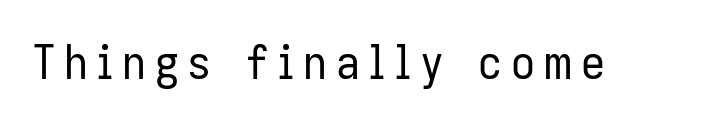
{"serif": "no", "italic": "no", "bold": "no", "weight": "regular", "width": "condensed", "stroke_contrast": "low", "x_height": "medium", "monospaced": "no", "underline": "no", "glyph_px": 48}
